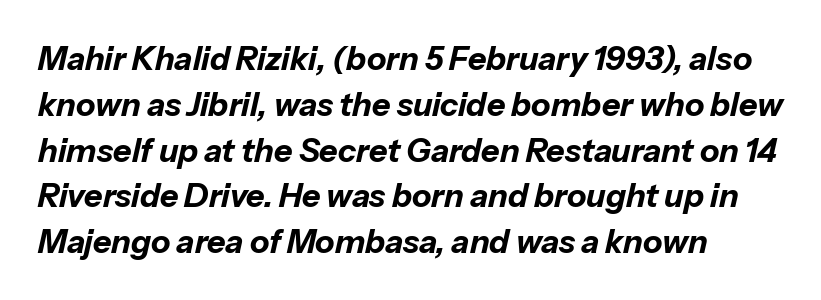
Q: Is the text bold? A: Yes.
Q: Is the text italic (slanted)? A: Yes, it leans right by about 13 degrees.
Q: Is the text underlined? A: No.
Q: How is the paragraph aligned? A: Left-aligned.
Q: Is the spacing between letters normal or unusually wide? A: Normal.
Q: Is the spacing between lines tight, normal or loose? A: Normal.
Q: Width (condensed, normal, or wide)? A: Normal.
Q: Stroke contrast? A: Low.
Q: x-height? A: Medium.
Q: Monospaced? A: No.
